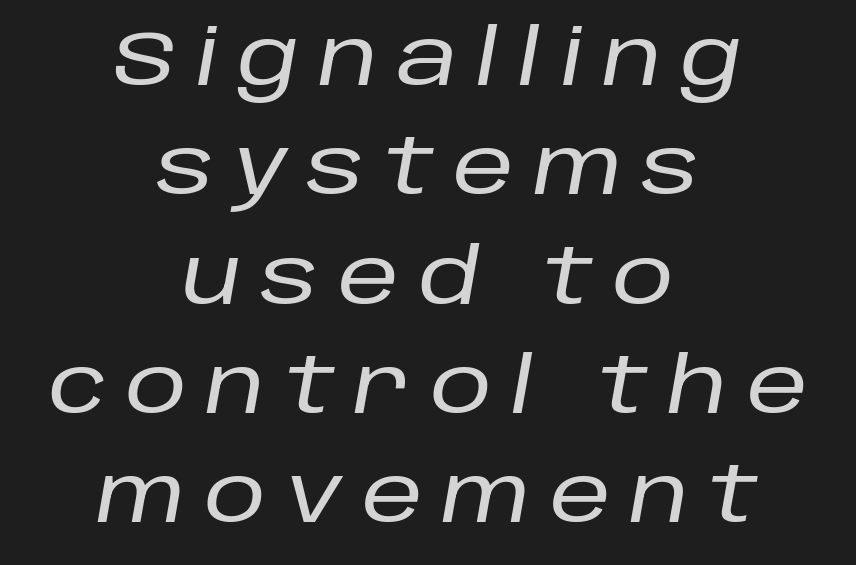
The image shows 77 px text type, italic (leaning right); set centered, normal line spacing (1.42x), unusually wide letter spacing (+0.25 em), not underlined; low stroke contrast and a large x-height.
